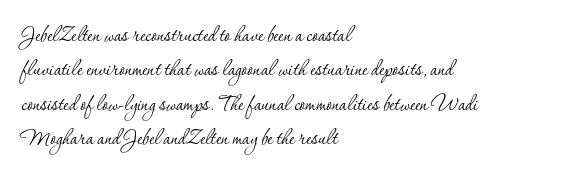
Leftover space on each line is placed entirely after the last word. The rendering uses a moderate line-height, typical for paragraphs. Underlining? Definitely not there. A light-to-regular cut is what we see here.
